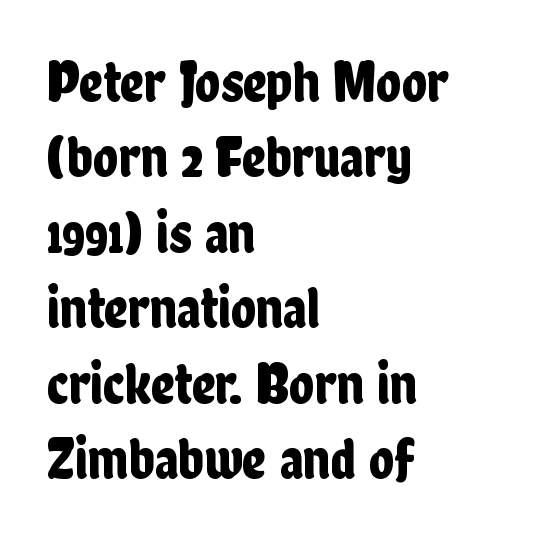
Typographically, this falls in the sans-serif category. A roman cut, with each character standing at attention. A typesetter would call this proportional, since set widths differ per character. The line texture is even and compact thanks to regular tracking. What's the leading like? Ordinary, nothing unusual. In CSS terms this would be text-align: left.
